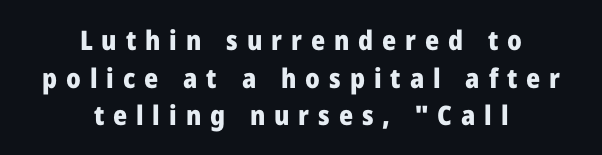
The image shows 27 px bold type, upright; set centered, normal line spacing (1.39x), unusually wide letter spacing (+0.33 em), not underlined.
